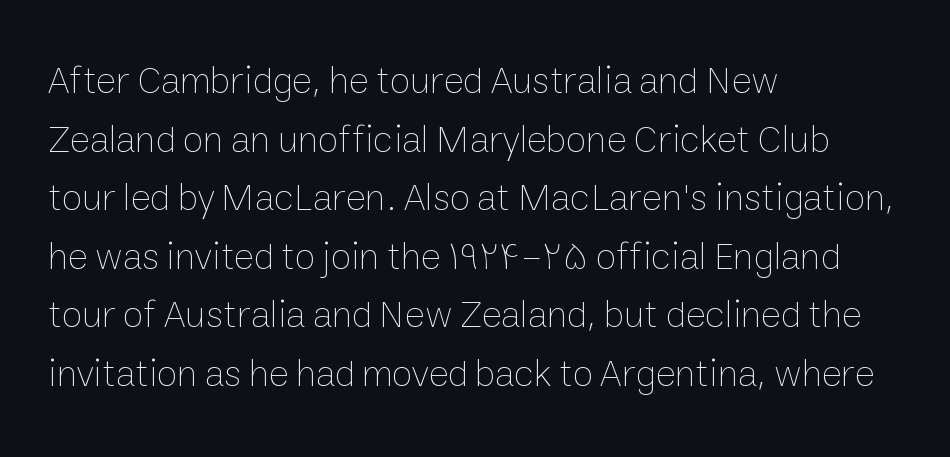
The image shows 38 px thin type, upright; set left-aligned, normal line spacing (1.54x), normal letter spacing, not underlined; low stroke contrast and a medium x-height.
